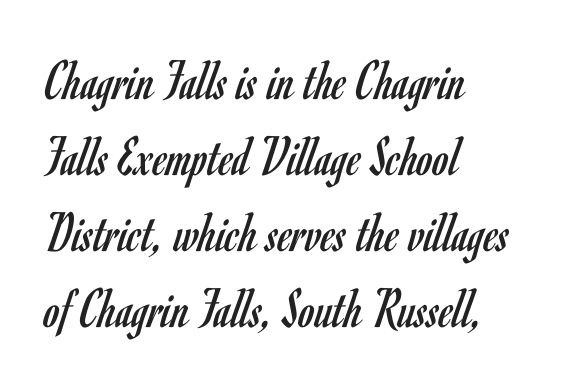
The type is set solid horizontally, with unmodified tracking. Reading down the column, the eye jumps a familiar distance to each next line. Each letter's strokes conclude bluntly, with no projecting serifs. The rendering uses natural spacing where letterforms have individual widths. Summary of weight: not heavy and not bold.
